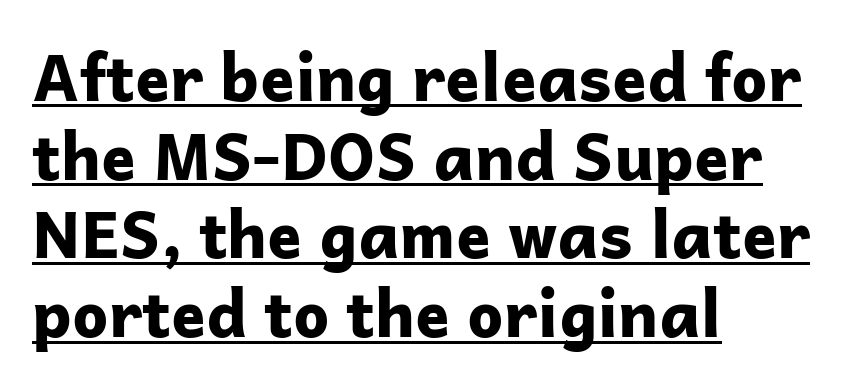
{"serif": "no", "italic": "no", "bold": "yes", "weight": "bold", "width": "normal", "stroke_contrast": "low", "x_height": "medium", "monospaced": "no", "underline": "yes", "align": "left", "line_spacing_ratio": 1.23, "letter_spacing": "normal", "letter_spacing_em": 0.0, "glyph_px": 64}
